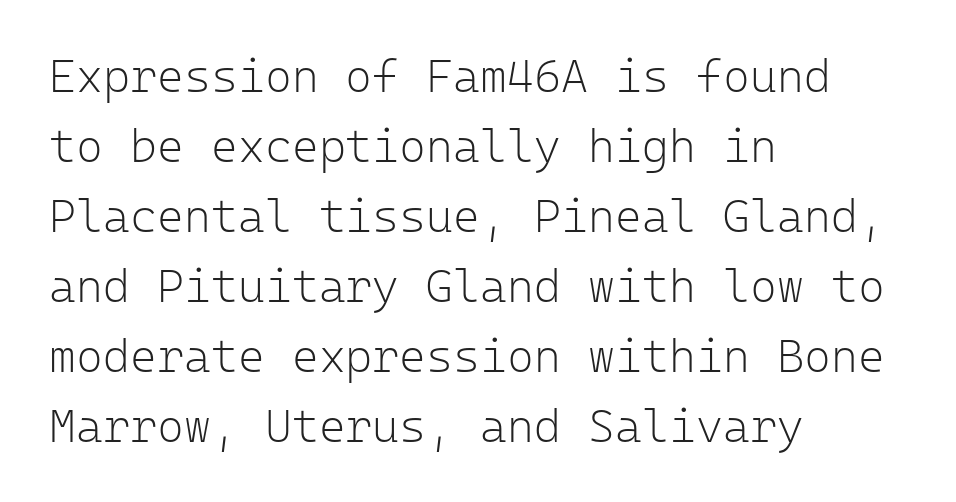
Unbolded letterforms with no extra heft. The string is rendered with underlining switched off. Observe the absence of serifs on each vertical stroke in this sample. Think of a typewriter: that constant character pitch is what you see here.
